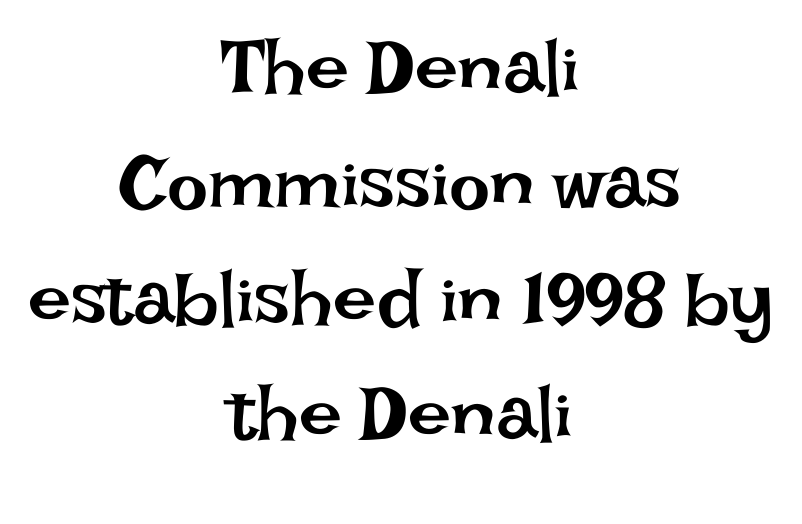
Looks like regular typesetting: each glyph gets only the width it needs. If you drew a line through each stem, it would be perfectly vertical. Is there much room between lines? A standard amount, neither cramped nor airy. Compared with typical body copy, the letter spacing here is the same. Casual observation: everything's sitting right in the middle.
